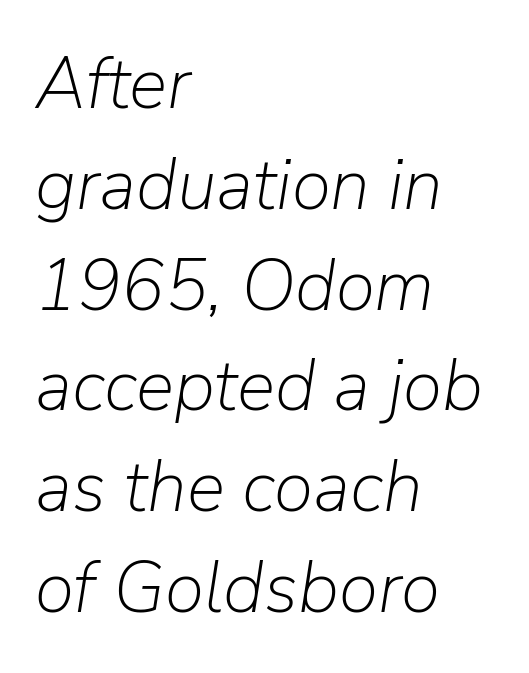
The image shows 72 px light type, italic (leaning right); set left-aligned, normal line spacing (1.4x), normal letter spacing, not underlined; low stroke contrast and a medium x-height.
